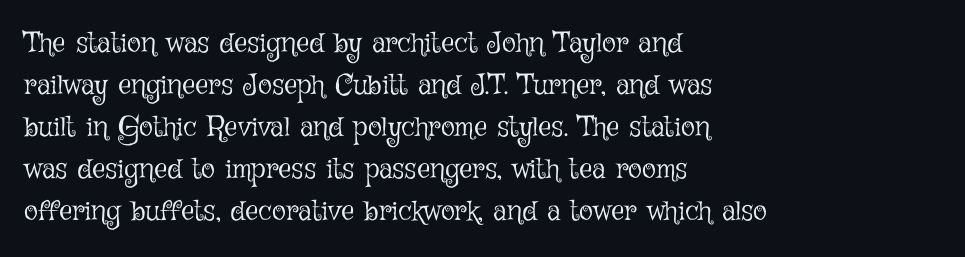
The image shows 29 px light type, upright; set left-aligned, normal line spacing (1.45x), normal letter spacing, not underlined; low stroke contrast and a medium x-height.
